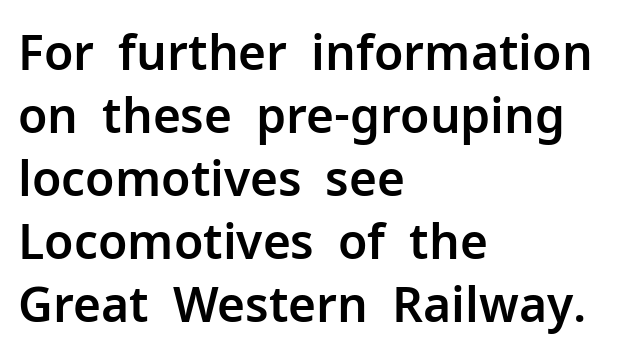
The font's upright variant was chosen for this text. This is sans-serif lettering, the kind often seen on screens and signage. The rendering uses a moderate line-height, typical for paragraphs. Reading down the block, your eye returns to a fixed left position each line. Unmarked baselines from the first word to the last.
